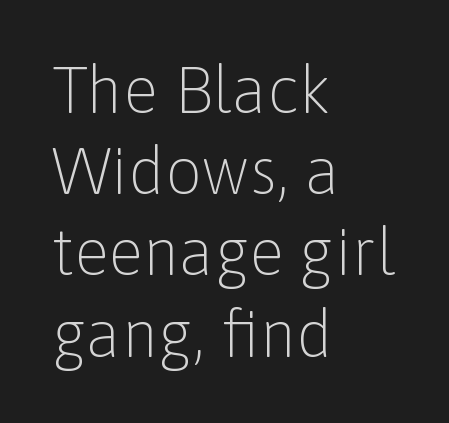
The image shows 65 px light sans-serif type, upright; set left-aligned, normal line spacing (1.25x), normal letter spacing, not underlined; low stroke contrast and a medium x-height.
